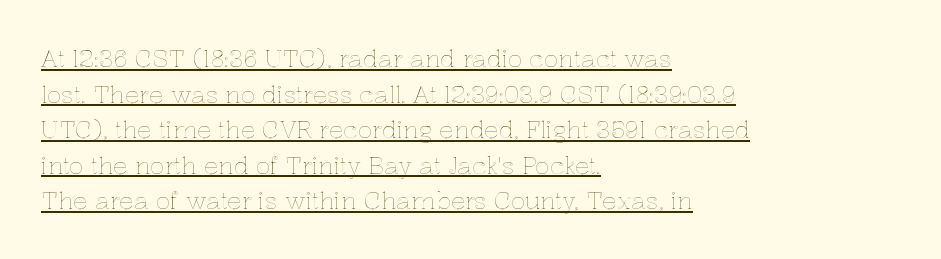
Q: Is the text italic (slanted)? A: No, it is upright.
Q: Is the text underlined? A: Yes.
Q: How is the paragraph aligned? A: Left-aligned.
Q: Is the spacing between letters normal or unusually wide? A: Normal.
Q: Is the spacing between lines tight, normal or loose? A: Normal.
